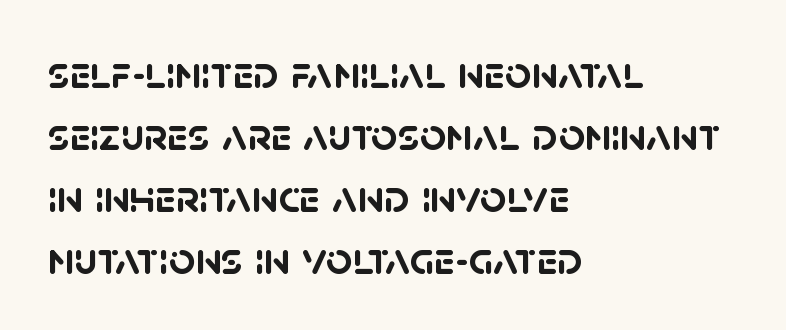
{"serif": "no", "bold": "yes", "weight": "semibold", "width": "normal", "stroke_contrast": "low", "x_height": "large", "monospaced": "no", "underline": "no", "align": "left", "line_spacing": "normal", "line_spacing_ratio": 1.35, "letter_spacing": "normal", "letter_spacing_em": 0.0, "glyph_px": 46}
